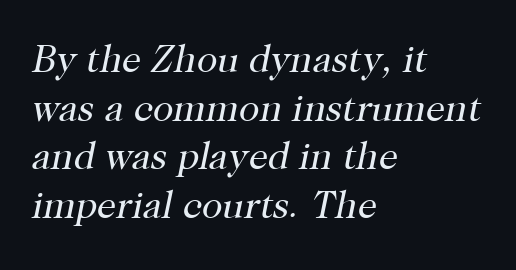
Q: Is the text bold? A: No.
Q: Is the text italic (slanted)? A: Yes, it leans right by about 12 degrees.
Q: Is the typeface a serif or a sans-serif typeface? A: Serif.
Q: Is the text underlined? A: No.
Q: How is the paragraph aligned? A: Left-aligned.
Q: Is the spacing between letters normal or unusually wide? A: Normal.
Q: Is the spacing between lines tight, normal or loose? A: Normal.
Q: Width (condensed, normal, or wide)? A: Normal.
Q: Stroke contrast? A: High.
Q: x-height? A: Medium.
Q: Monospaced? A: No.
